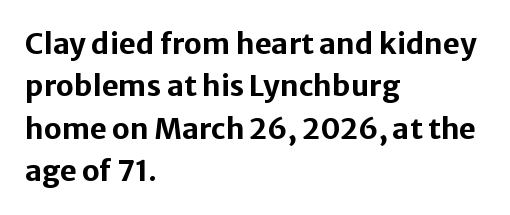
The image shows 29 px bold sans-serif type, upright; set left-aligned, normal line spacing (1.46x), normal letter spacing, not underlined; low stroke contrast and a medium x-height.
